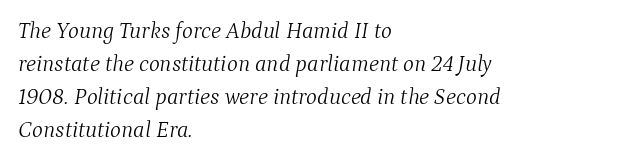
Q: Is the text bold? A: No.
Q: Is the text italic (slanted)? A: Yes, it leans right by about 9 degrees.
Q: Is the text underlined? A: No.
Q: How is the paragraph aligned? A: Left-aligned.
Q: Is the spacing between letters normal or unusually wide? A: Normal.
Q: Is the spacing between lines tight, normal or loose? A: Normal.
